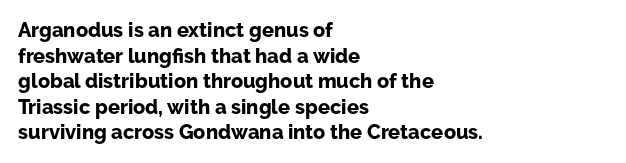
The image shows 20 px bold type, upright; set left-aligned, normal line spacing (1.28x), normal letter spacing, not underlined.
